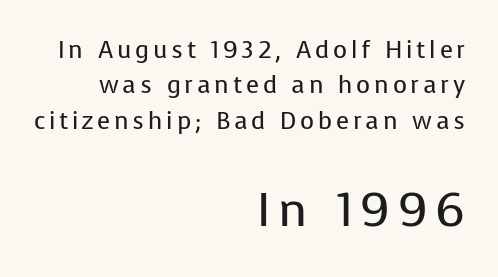
Q: Is the text bold? A: No.
Q: Is the text italic (slanted)? A: No, it is upright.
Q: Is the typeface a serif or a sans-serif typeface? A: Sans-serif.
Q: Is the text underlined? A: No.
Q: How is the paragraph aligned? A: Right-aligned.
Q: Is the spacing between lines tight, normal or loose? A: Normal.
Q: Which block of text is set in a larger size, the first (top) or the second (bottom)? A: The second (bottom) one.
Q: Width (condensed, normal, or wide)? A: Normal.
Q: Stroke contrast? A: Low.
Q: x-height? A: Medium.
Q: Monospaced? A: No.
